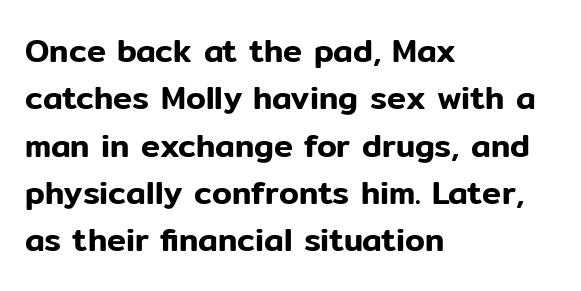
Q: Is the text italic (slanted)? A: No, it is upright.
Q: Is the typeface a serif or a sans-serif typeface? A: Sans-serif.
Q: Is the text underlined? A: No.
Q: How is the paragraph aligned? A: Left-aligned.
Q: Is the spacing between letters normal or unusually wide? A: Normal.
Q: Is the spacing between lines tight, normal or loose? A: Normal.
Q: Width (condensed, normal, or wide)? A: Normal.
Q: Stroke contrast? A: Low.
Q: x-height? A: Medium.
Q: Monospaced? A: No.
